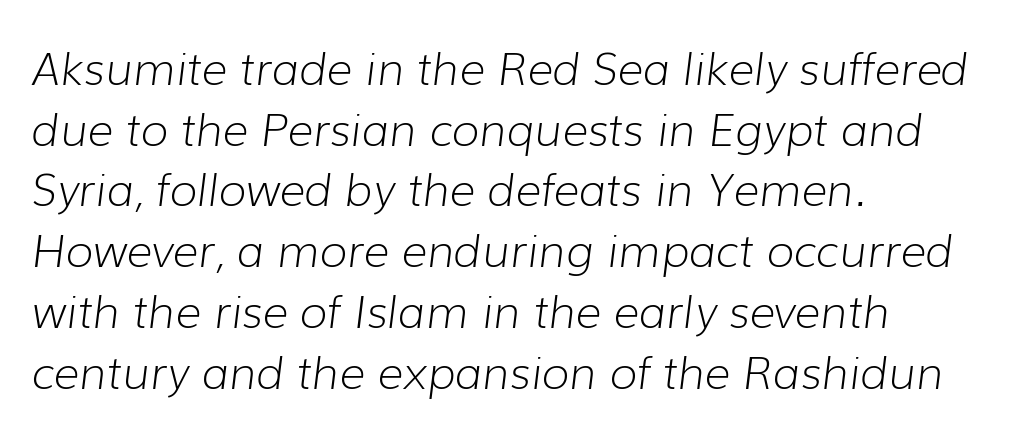
{"italic": "yes", "lean": "right", "slant_degrees": 7, "bold": "no", "weight": "light", "width": "normal", "stroke_contrast": "low", "x_height": "medium", "monospaced": "no", "underline": "no", "align": "left", "line_spacing": "normal", "line_spacing_ratio": 1.35, "letter_spacing": "normal", "letter_spacing_em": 0.0, "glyph_px": 45}
